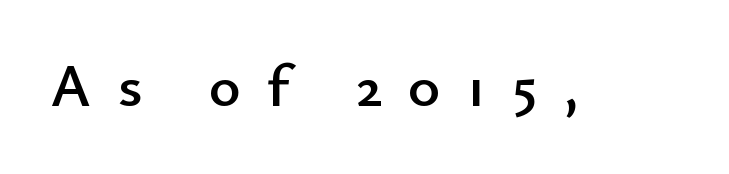
{"serif": "no", "italic": "no", "width": "normal", "stroke_contrast": "low", "x_height": "small", "monospaced": "no", "underline": "no", "letter_spacing": "wide", "letter_spacing_em": 0.43, "glyph_px": 61}
